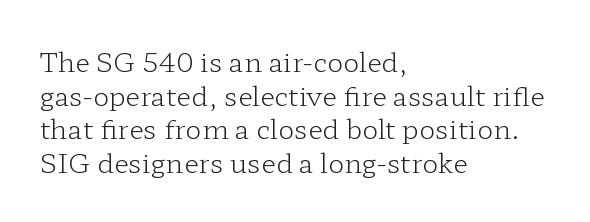
{"italic": "no", "bold": "no", "underline": "no", "align": "left", "line_spacing": "normal", "line_spacing_ratio": 1.25, "letter_spacing": "normal", "letter_spacing_em": 0.0, "glyph_px": 27}
